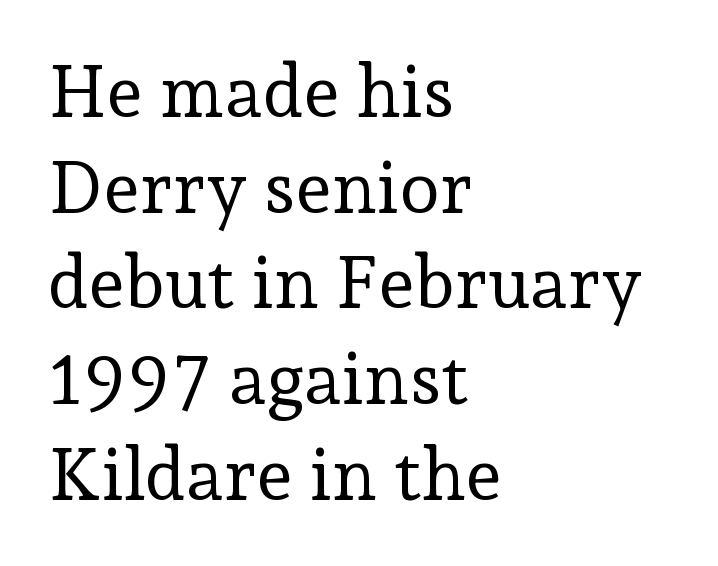
{"serif": "yes", "italic": "no", "bold": "no", "weight": "regular", "width": "normal", "stroke_contrast": "low", "x_height": "medium", "monospaced": "no", "underline": "no", "align": "left", "line_spacing": "normal", "line_spacing_ratio": 1.31, "letter_spacing": "normal", "letter_spacing_em": 0.0, "glyph_px": 73}
